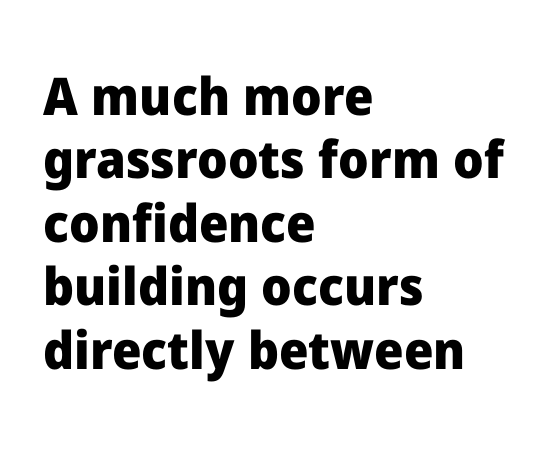
Q: Is the text bold? A: Yes.
Q: Is the text italic (slanted)? A: No, it is upright.
Q: Is the typeface a serif or a sans-serif typeface? A: Sans-serif.
Q: Is the text underlined? A: No.
Q: How is the paragraph aligned? A: Left-aligned.
Q: Is the spacing between letters normal or unusually wide? A: Normal.
Q: Width (condensed, normal, or wide)? A: Normal.
Q: Stroke contrast? A: Low.
Q: x-height? A: Medium.
Q: Monospaced? A: No.
